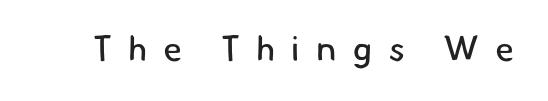
The image shows 35 px regular-weight sans-serif type; set unusually wide letter spacing (+0.46 em), not underlined; low stroke contrast and a small x-height.
